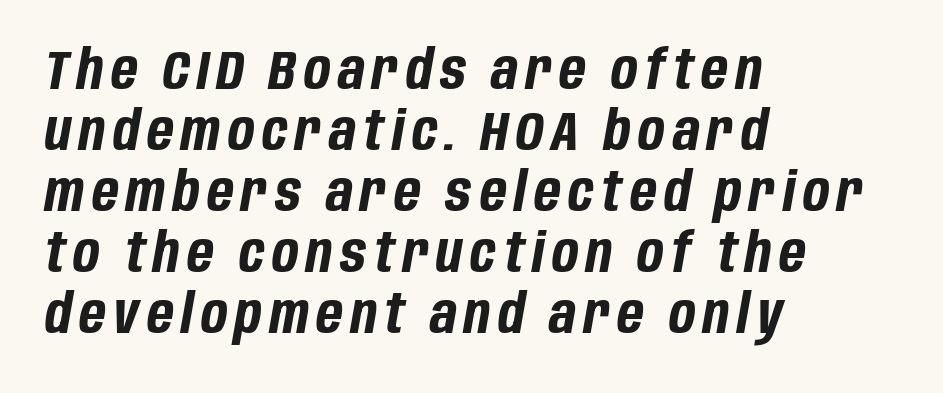
{"italic": "yes", "lean": "right", "slant_degrees": 10, "bold": "yes", "weight": "bold", "width": "condensed", "stroke_contrast": "low", "x_height": "large", "monospaced": "no", "underline": "no", "align": "left", "line_spacing": "tight", "line_spacing_ratio": 1.11, "glyph_px": 55}
